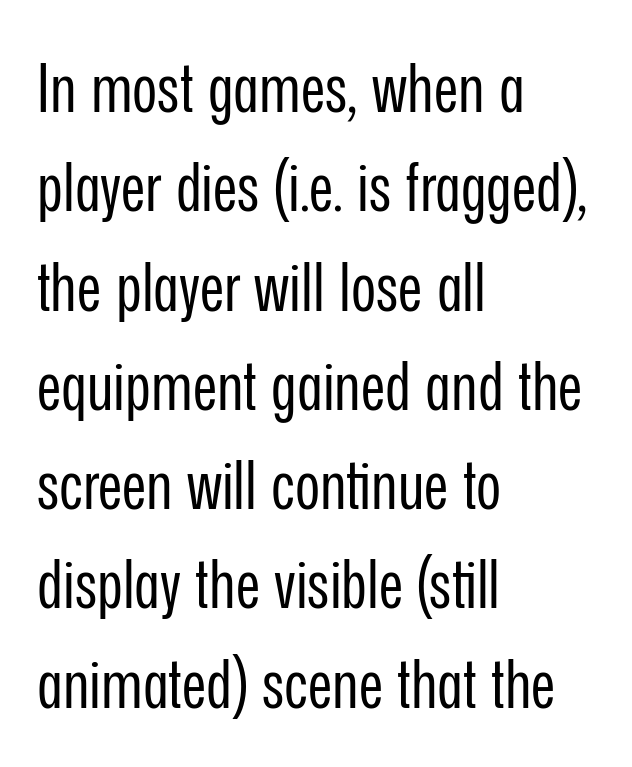
{"serif": "no", "italic": "no", "bold": "no", "weight": "regular", "width": "condensed", "stroke_contrast": "low", "x_height": "medium", "monospaced": "no", "underline": "no", "align": "left", "line_spacing": "normal", "line_spacing_ratio": 1.46, "letter_spacing": "normal", "letter_spacing_em": 0.0, "glyph_px": 68}
